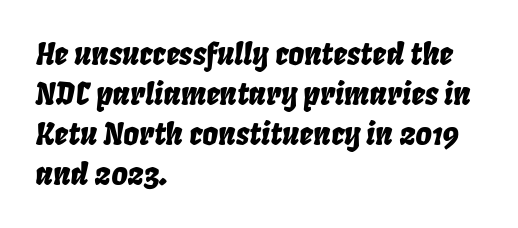
The image shows 31 px condensed type, italic (leaning right); set left-aligned, normal line spacing (1.29x), normal letter spacing, not underlined; low stroke contrast and a large x-height.
